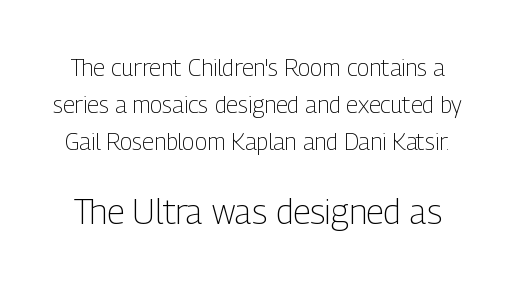
The image shows 34 px light, condensed sans-serif type, upright; set normal line spacing (1.6x), normal letter spacing, not underlined; the second (bottom) block is 1.48x larger; low stroke contrast and a medium x-height.
